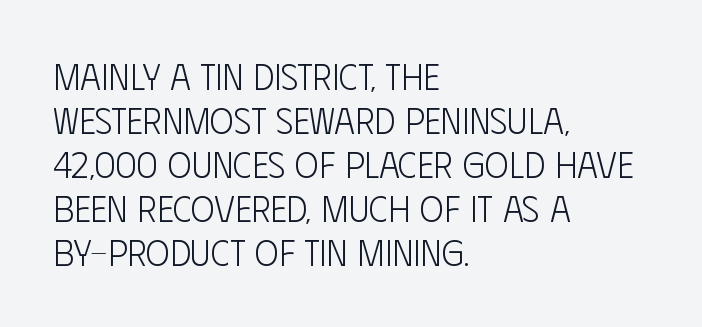
The image shows 36 px light, condensed sans-serif type, upright; set left-aligned, line spacing 1.22x, normal letter spacing, not underlined; low stroke contrast and a large x-height.
